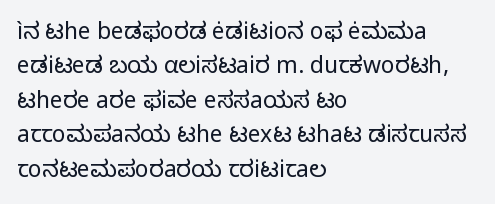
The image shows 23 px text type, upright; set left-aligned, normal line spacing (1.5x), normal letter spacing, not underlined.
